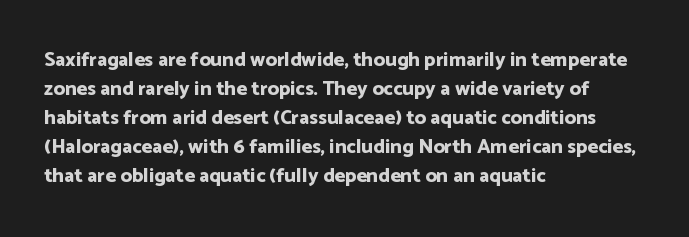
Style check: upright. The block of text has a typical density, with ordinary space between rows. The words here are not underlined. The paragraph shown leans on its left margin. The gaps between neighbouring characters are ordinary and unremarkable.
